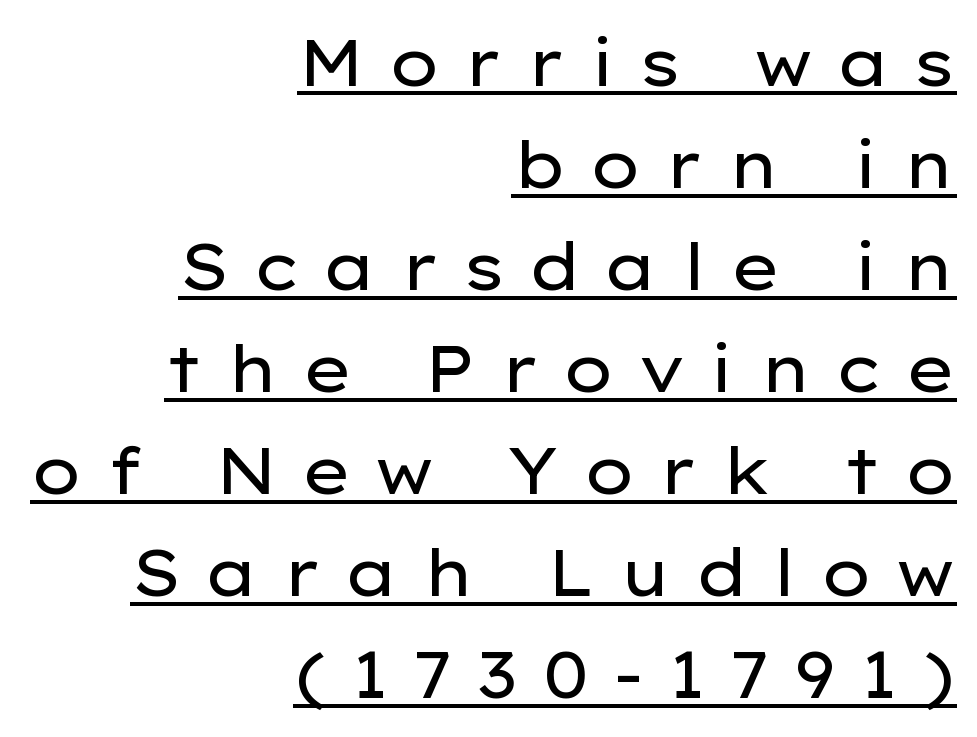
Every word sits above its own underline. The typesetter chose a ragged-left arrangement here. Regarding serifs, this sample does without them. Letters have the restrained weight of plain body copy at most.
